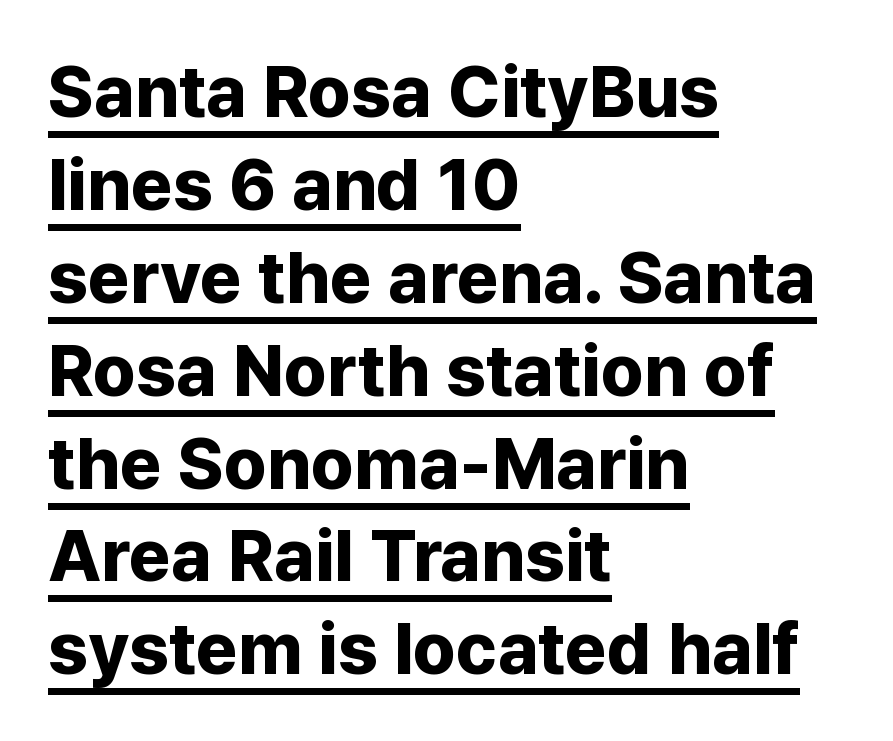
Q: Is the text bold? A: Yes.
Q: Is the text italic (slanted)? A: No, it is upright.
Q: Is the typeface a serif or a sans-serif typeface? A: Sans-serif.
Q: Is the text underlined? A: Yes.
Q: How is the paragraph aligned? A: Left-aligned.
Q: Is the spacing between letters normal or unusually wide? A: Normal.
Q: Is the spacing between lines tight, normal or loose? A: Normal.
Q: Width (condensed, normal, or wide)? A: Normal.
Q: Stroke contrast? A: Low.
Q: x-height? A: Medium.
Q: Monospaced? A: No.
